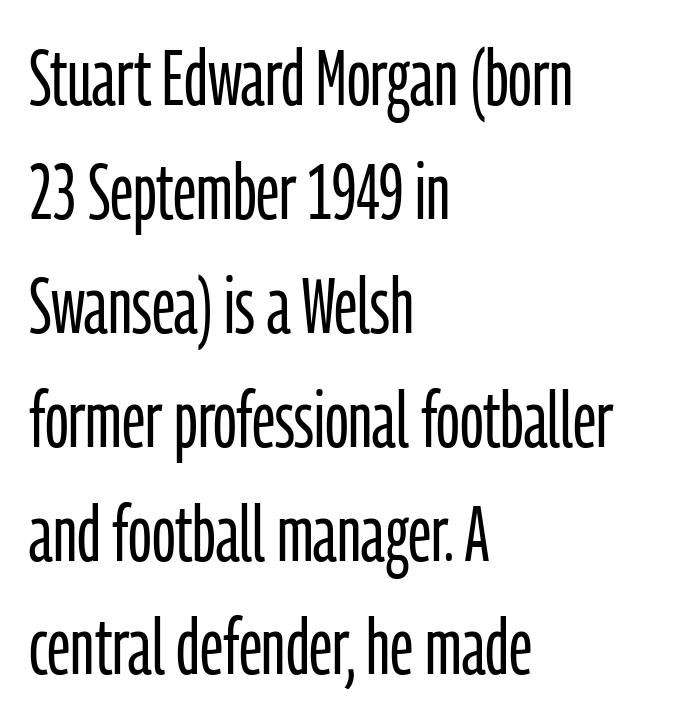
{"serif": "no", "italic": "no", "bold": "no", "weight": "light", "width": "condensed", "stroke_contrast": "low", "x_height": "medium", "monospaced": "no", "underline": "no", "align": "left", "line_spacing": "normal", "line_spacing_ratio": 1.46, "letter_spacing": "normal", "letter_spacing_em": 0.0, "glyph_px": 78}
